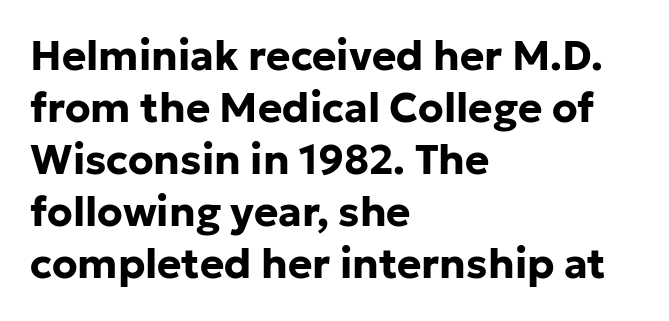
Rule under the text: the space is simply empty. Does the weight exceed regular? Yes, all the way to bold. The face used here is a sans, in the tradition of grotesques and geometrics. In terms of letterspacing, this is plain default setting. You could not count columns in this text — the font is proportionally spaced. Does the lettering tilt? It doesn't — this is upright.
